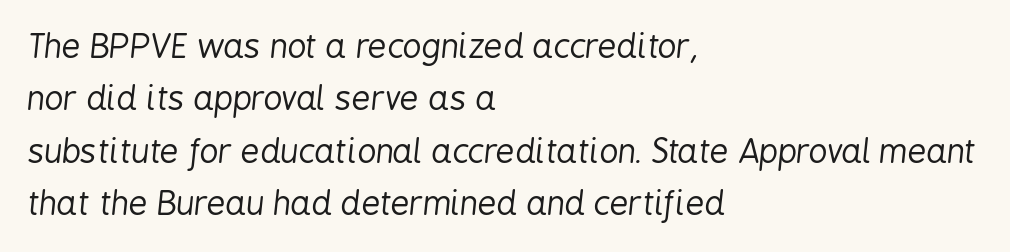
Q: Is the text bold? A: No.
Q: Is the text italic (slanted)? A: Yes, it leans right by about 6 degrees.
Q: Is the text underlined? A: No.
Q: How is the paragraph aligned? A: Left-aligned.
Q: Is the spacing between letters normal or unusually wide? A: Normal.
Q: Is the spacing between lines tight, normal or loose? A: Normal.
Q: Width (condensed, normal, or wide)? A: Condensed.
Q: Stroke contrast? A: Low.
Q: x-height? A: Medium.
Q: Monospaced? A: No.
